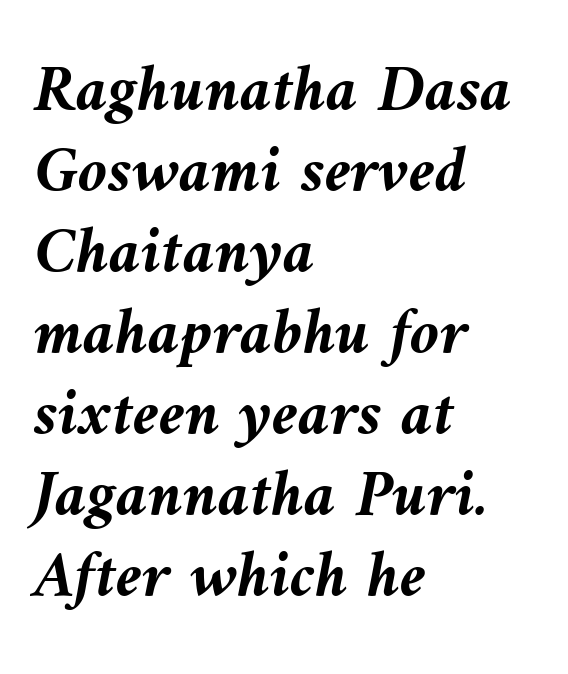
Q: Is the text bold? A: Yes.
Q: Is the text italic (slanted)? A: Yes, it leans left by about 10 degrees.
Q: Is the text underlined? A: No.
Q: How is the paragraph aligned? A: Left-aligned.
Q: Is the spacing between letters normal or unusually wide? A: Normal.
Q: Width (condensed, normal, or wide)? A: Normal.
Q: Stroke contrast? A: Medium.
Q: x-height? A: Medium.
Q: Monospaced? A: No.
